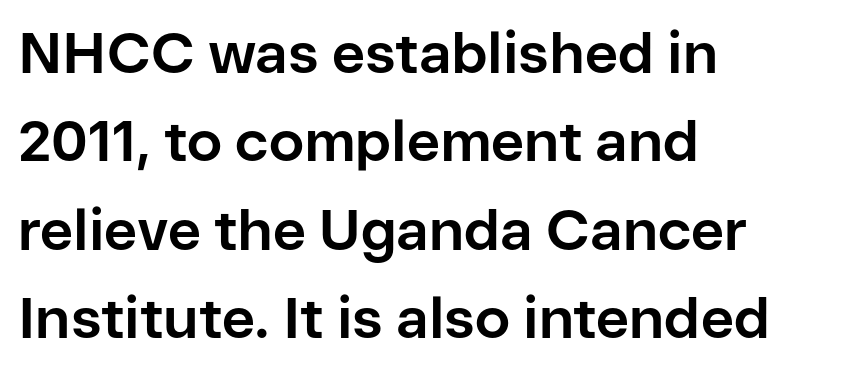
{"serif": "no", "italic": "no", "bold": "yes", "weight": "bold", "width": "normal", "stroke_contrast": "low", "x_height": "medium", "monospaced": "no", "underline": "no", "align": "left", "line_spacing": "normal", "line_spacing_ratio": 1.55, "letter_spacing": "normal", "letter_spacing_em": 0.0, "glyph_px": 57}
